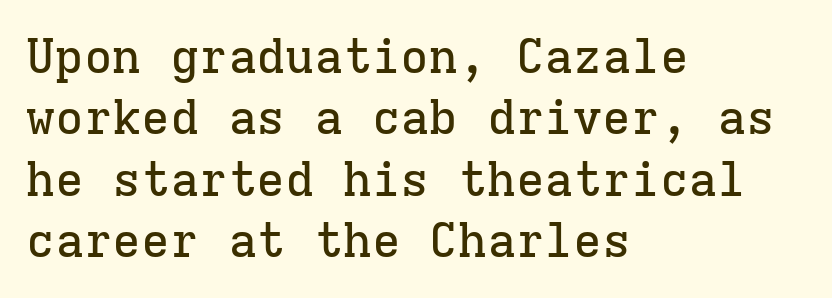
The passage shown is not underscored anywhere. A student would call this left alignment; a typographer would say flush left, rag right. The typography opts for an upright posture over an oblique one. How would I describe the line gaps? Plain and ordinary.
